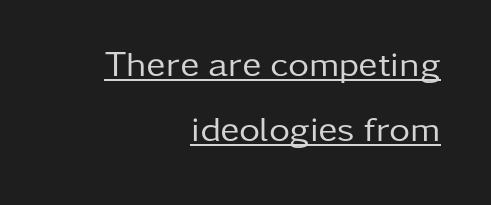
Q: Is the text bold? A: No.
Q: Is the text italic (slanted)? A: No, it is upright.
Q: Is the typeface a serif or a sans-serif typeface? A: Sans-serif.
Q: Is the text underlined? A: Yes.
Q: How is the paragraph aligned? A: Right-aligned.
Q: Is the spacing between letters normal or unusually wide? A: Normal.
Q: Width (condensed, normal, or wide)? A: Normal.
Q: Stroke contrast? A: Low.
Q: x-height? A: Medium.
Q: Monospaced? A: No.
